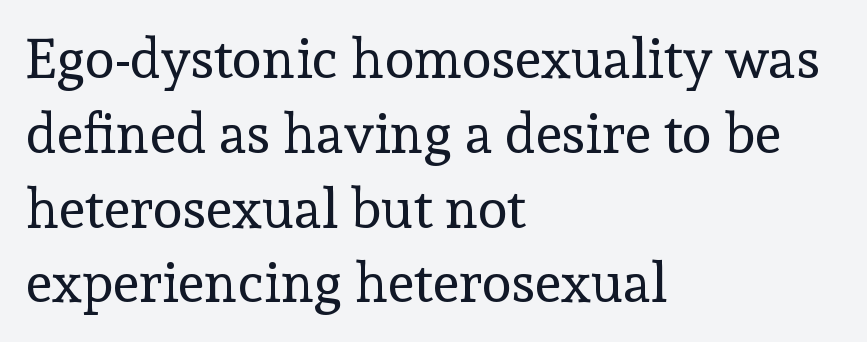
The image shows 55 px regular-weight serif type, upright; set left-aligned, normal line spacing (1.36x), normal letter spacing, not underlined; a medium x-height.
